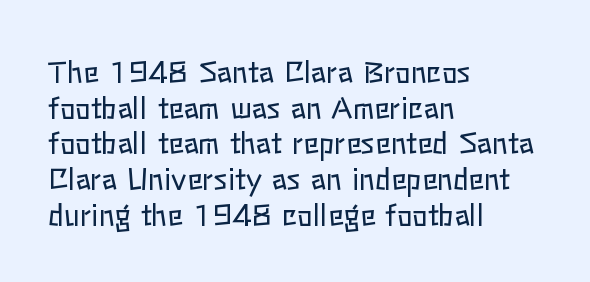
The image shows 29 px regular-weight type, upright; set left-aligned, line spacing 1.23x, normal letter spacing, not underlined; low stroke contrast and a medium x-height.
